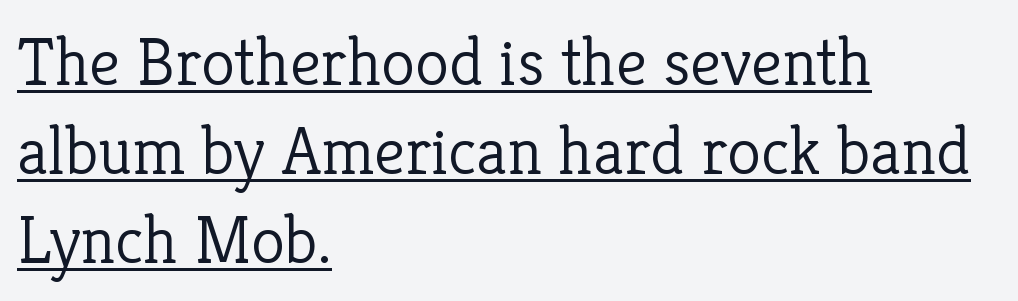
The image shows 69 px light serif type, upright; set left-aligned, normal line spacing (1.29x), normal letter spacing, underlined; low stroke contrast and a medium x-height.
